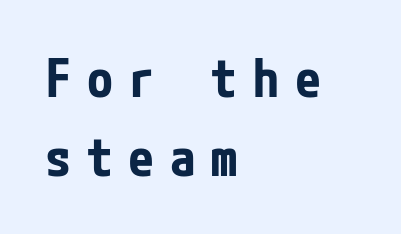
{"serif": "no", "italic": "no", "bold": "yes", "weight": "bold", "width": "condensed", "stroke_contrast": "low", "x_height": "medium", "underline": "no", "align": "left", "line_spacing": "normal", "line_spacing_ratio": 1.51, "letter_spacing": "wide", "letter_spacing_em": 0.3, "glyph_px": 52}
